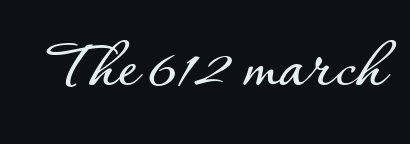
Glyph-to-glyph distance matches everyday printed text. The baseline area is clear. The passage shown is typed in a proportional face where columns would drift.
